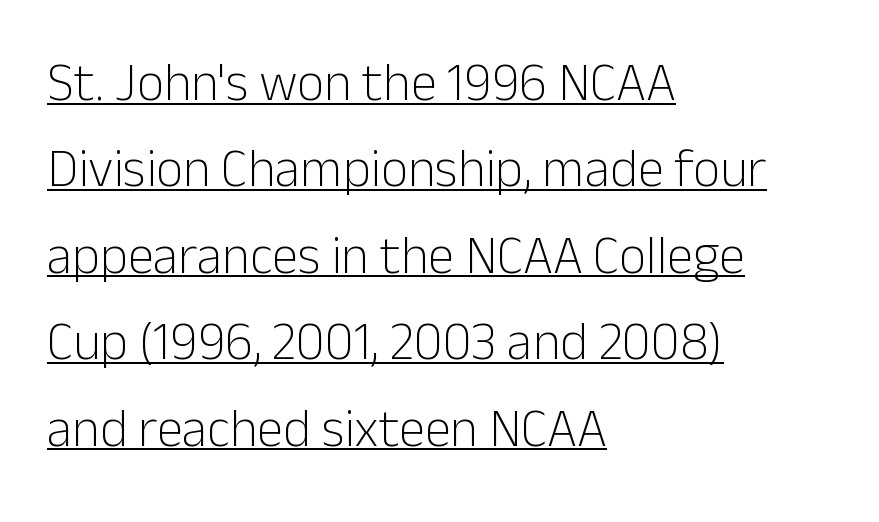
Q: Is the text bold? A: No.
Q: Is the text italic (slanted)? A: No, it is upright.
Q: Is the typeface a serif or a sans-serif typeface? A: Sans-serif.
Q: Is the text underlined? A: Yes.
Q: How is the paragraph aligned? A: Left-aligned.
Q: Is the spacing between letters normal or unusually wide? A: Normal.
Q: Is the spacing between lines tight, normal or loose? A: Normal.
Q: Width (condensed, normal, or wide)? A: Normal.
Q: Stroke contrast? A: Low.
Q: x-height? A: Medium.
Q: Monospaced? A: No.
